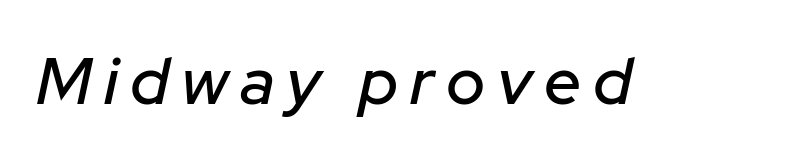
{"italic": "yes", "lean": "right", "slant_degrees": 12, "width": "normal", "stroke_contrast": "low", "x_height": "medium", "monospaced": "no", "underline": "no", "glyph_px": 66}
